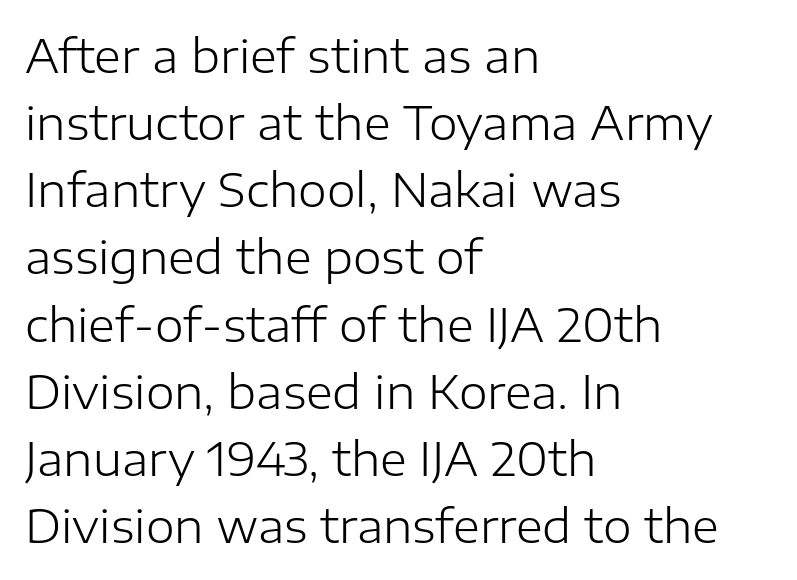
Short and long lines alike share a common starting point at left. Between one letter and the next there's only the usual sliver of space. Descenders are the only things crossing below the line. These lines are rendered in a variable-pitch font. Tall strokes in this sample are plumb rather than angled.
